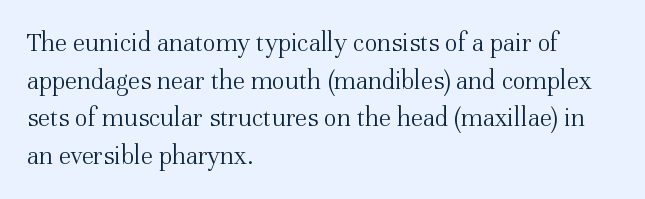
Q: Is the text bold? A: No.
Q: Is the text italic (slanted)? A: No, it is upright.
Q: Is the text underlined? A: No.
Q: How is the paragraph aligned? A: Left-aligned.
Q: Is the spacing between letters normal or unusually wide? A: Normal.
Q: Is the spacing between lines tight, normal or loose? A: Normal.
